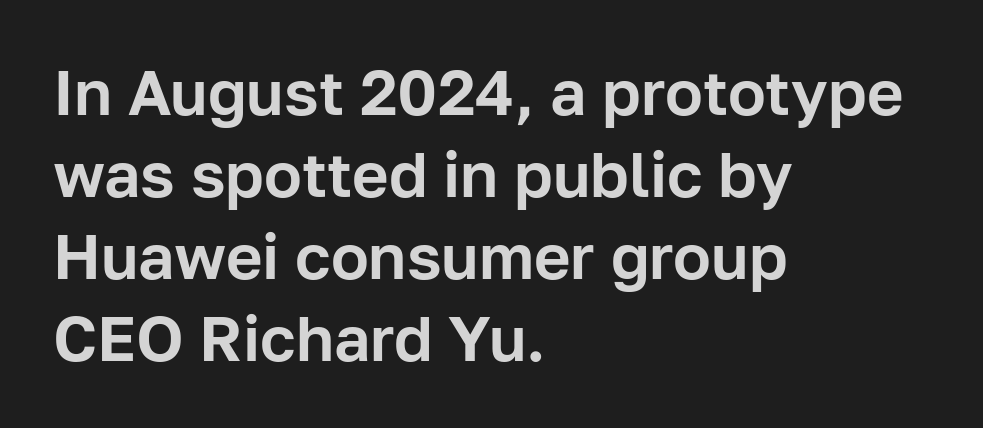
Q: Is the text italic (slanted)? A: No, it is upright.
Q: Is the typeface a serif or a sans-serif typeface? A: Sans-serif.
Q: Is the text underlined? A: No.
Q: How is the paragraph aligned? A: Left-aligned.
Q: Is the spacing between letters normal or unusually wide? A: Normal.
Q: Is the spacing between lines tight, normal or loose? A: Normal.
Q: Width (condensed, normal, or wide)? A: Normal.
Q: Stroke contrast? A: Low.
Q: x-height? A: Medium.
Q: Monospaced? A: No.
